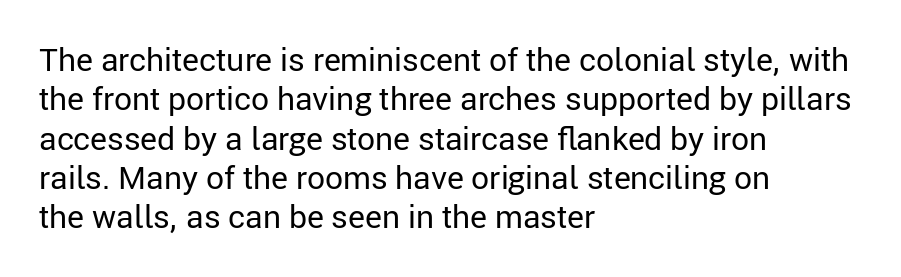
Q: Is the text bold? A: No.
Q: Is the text italic (slanted)? A: No, it is upright.
Q: Is the typeface a serif or a sans-serif typeface? A: Sans-serif.
Q: Is the text underlined? A: No.
Q: How is the paragraph aligned? A: Left-aligned.
Q: Is the spacing between letters normal or unusually wide? A: Normal.
Q: Width (condensed, normal, or wide)? A: Normal.
Q: Stroke contrast? A: Low.
Q: x-height? A: Medium.
Q: Monospaced? A: No.
